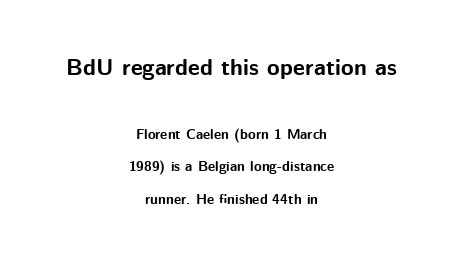
Q: Is the text bold? A: Yes.
Q: Is the text italic (slanted)? A: No, it is upright.
Q: Is the text underlined? A: No.
Q: How is the paragraph aligned? A: Centered.
Q: Is the spacing between letters normal or unusually wide? A: Normal.
Q: Is the spacing between lines tight, normal or loose? A: Loose.
Q: Which block of text is set in a larger size, the first (top) or the second (bottom)? A: The first (top) one.
